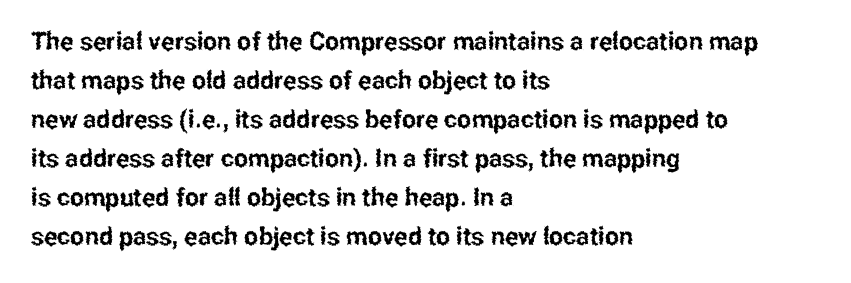
The image shows 25 px text type, upright; set left-aligned, normal line spacing (1.56x), normal letter spacing, not underlined.
